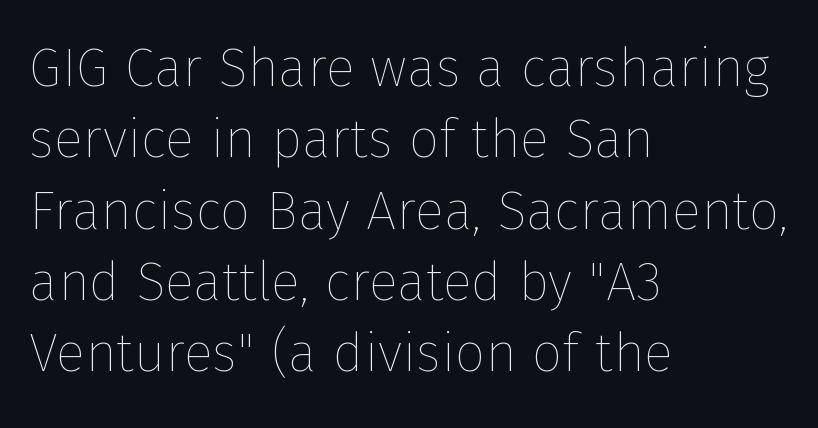
The image shows 54 px thin type, upright; set left-aligned, normal line spacing (1.32x), normal letter spacing, not underlined; low stroke contrast and a medium x-height.
